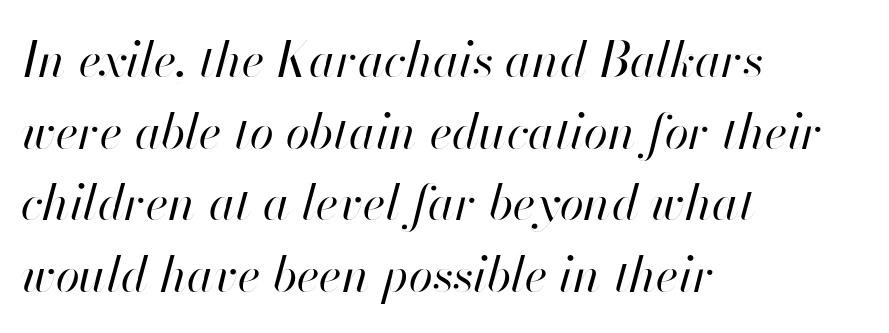
{"italic": "yes", "lean": "right", "slant_degrees": 13, "bold": "no", "weight": "regular", "width": "normal", "stroke_contrast": "high", "x_height": "small", "monospaced": "no", "underline": "no", "align": "left", "line_spacing": "normal", "line_spacing_ratio": 1.46, "letter_spacing": "normal", "letter_spacing_em": 0.0, "glyph_px": 49}
